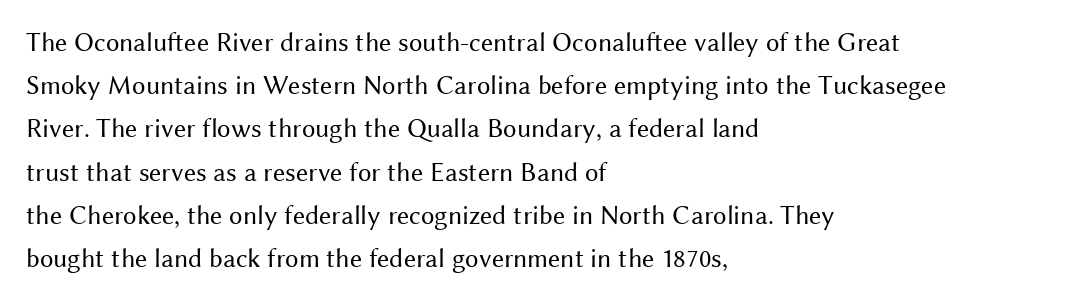
Posture: straight, roman, zero tilt. Notice how descenders clear the ascenders below comfortably — that's standard leading. Visually the block forms a straight wall on the left and a jagged coastline on the right. Descenders hang freely into open space. The type is set solid horizontally, with unmodified tracking. Heft: none added — not bold.
